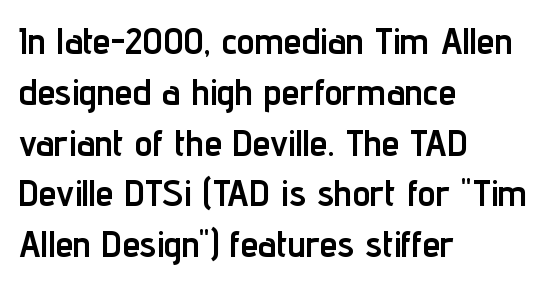
Notice how the stems are strictly vertical — no italics here. Typographically, this falls in the sans-serif category. Standard letterfit; no display-style spreading of the glyphs. A dark, heavy texture on the line: the type is bold. The paragraph has a hard left edge and a soft right edge.
